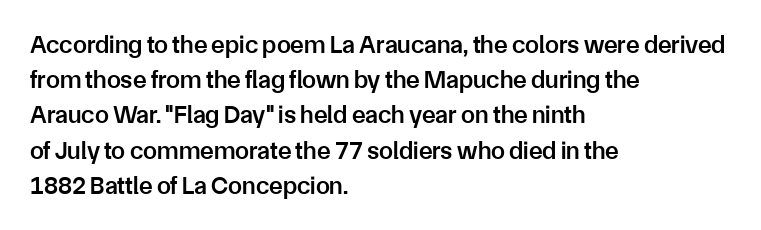
{"italic": "no", "bold": "semi", "underline": "no", "align": "left", "line_spacing": "normal", "line_spacing_ratio": 1.41, "letter_spacing": "normal", "letter_spacing_em": 0.0, "glyph_px": 25}
